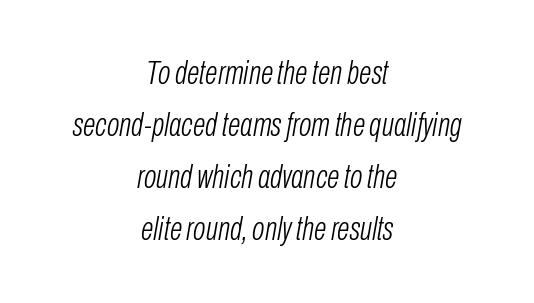
The image shows 33 px light, condensed type, italic (leaning right); set centered, normal line spacing (1.58x), normal letter spacing, not underlined; low stroke contrast and a medium x-height.
